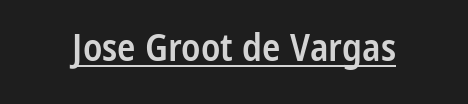
{"serif": "no", "italic": "no", "bold": "semi", "weight": "semibold", "width": "condensed", "stroke_contrast": "low", "x_height": "medium", "monospaced": "no", "underline": "yes", "letter_spacing": "normal", "letter_spacing_em": 0.0, "glyph_px": 38}
